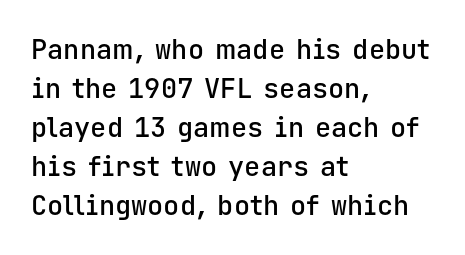
Spacing between characters is what you'd get straight out of the box. The space directly below the letters is spotless. The lines are quadded left. This sample uses an upright cut, with every glyph sitting square on the baseline. Look at the stroke-to-counter ratio: somewhat heavy, a semibold.
